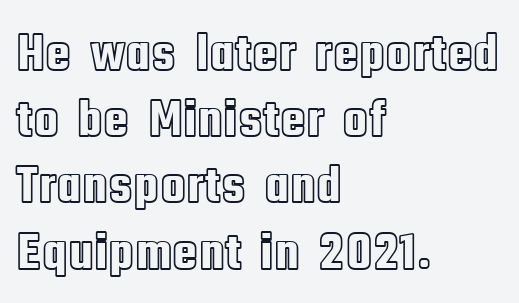
The image shows 53 px condensed type, upright; set left-aligned, normal line spacing (1.25x), normal letter spacing, not underlined; a large x-height.
